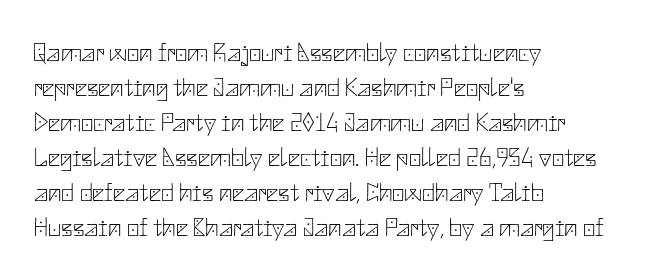
Style check: upright. Plain, unruled lines of type. The paragraph has a hard left edge and a soft right edge. This rendering leaves character spacing at its baseline value. A typesetter would call this leading conventional body-copy spacing. These glyphs show unthickened strokes, regular width or finer.
